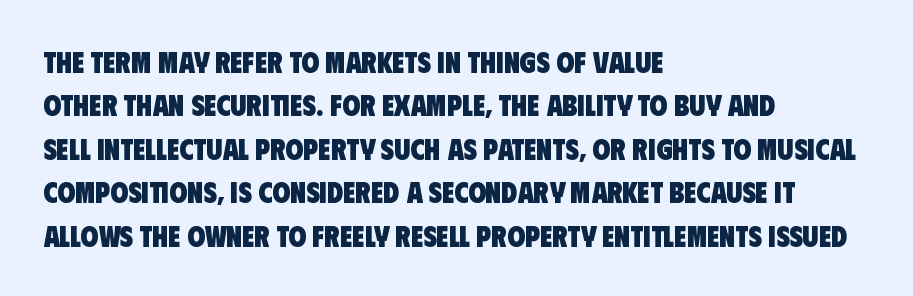
One-word summary of the alignment: left. You could not count columns in this text — the font is proportionally spaced. What kind of face is this? One without serifs — a sans. Descender tails drop into unmarked territory.
